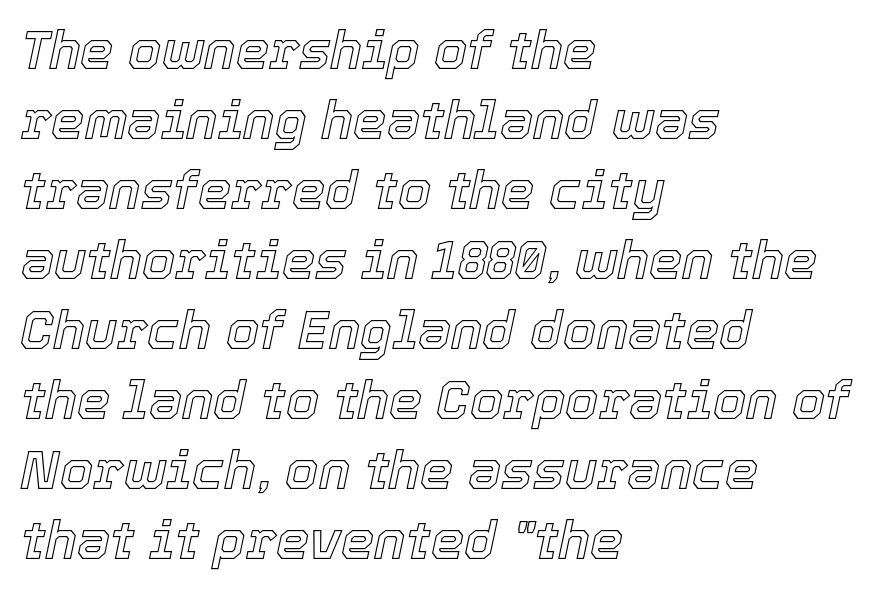
The image shows 53 px text type, italic (leaning right); set left-aligned, normal line spacing (1.32x), normal letter spacing, not underlined; a medium x-height.
